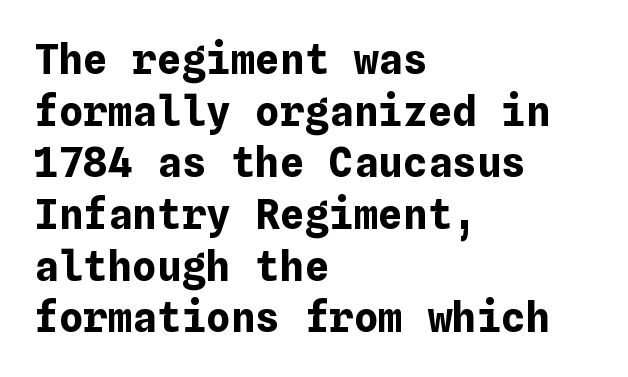
{"italic": "no", "bold": "yes", "weight": "bold", "width": "normal", "stroke_contrast": "low", "x_height": "medium", "underline": "no", "align": "left", "line_spacing": "normal", "line_spacing_ratio": 1.26, "letter_spacing": "normal", "letter_spacing_em": 0.0, "glyph_px": 41}
